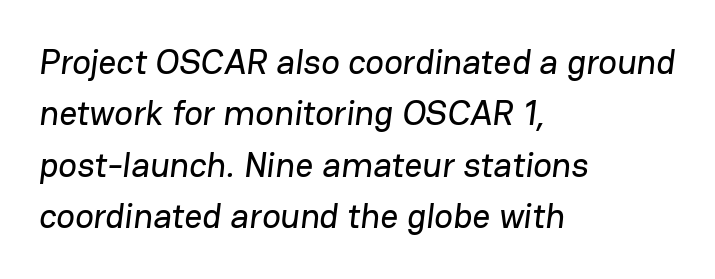
The image shows 35 px sans-serif type; set left-aligned, normal line spacing (1.47x), normal letter spacing, not underlined; low stroke contrast and a medium x-height.
